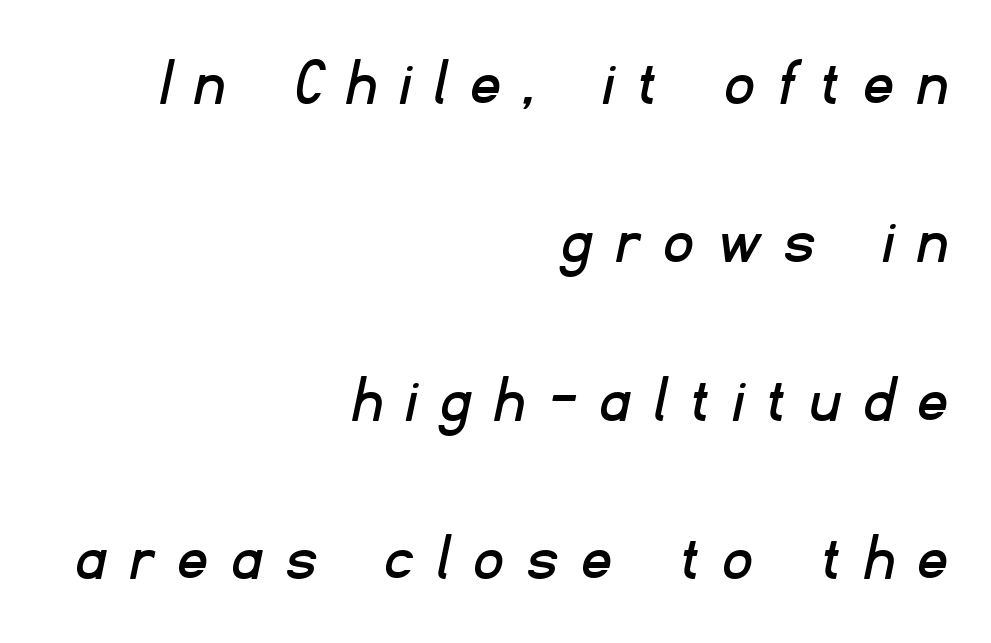
{"serif": "no", "width": "normal", "stroke_contrast": "low", "x_height": "small", "monospaced": "no", "underline": "no", "align": "right", "line_spacing": "loose", "line_spacing_ratio": 2.33, "letter_spacing": "wide", "letter_spacing_em": 0.39, "glyph_px": 68}
